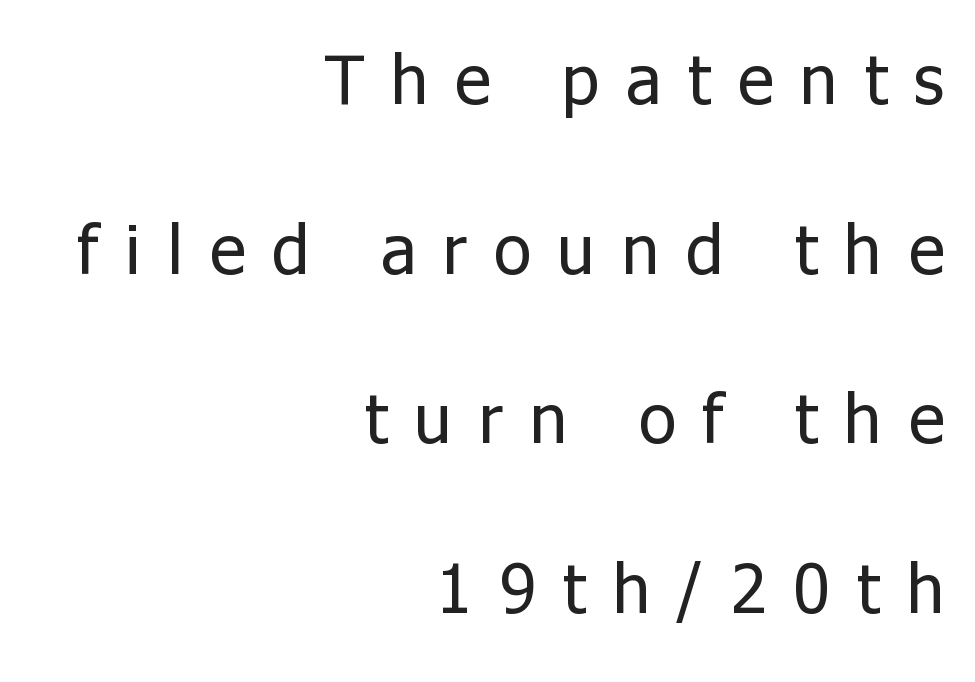
Q: Is the text bold? A: No.
Q: Is the text italic (slanted)? A: No, it is upright.
Q: Is the typeface a serif or a sans-serif typeface? A: Sans-serif.
Q: Is the text underlined? A: No.
Q: How is the paragraph aligned? A: Right-aligned.
Q: Is the spacing between letters normal or unusually wide? A: Unusually wide.
Q: Is the spacing between lines tight, normal or loose? A: Loose.
Q: Width (condensed, normal, or wide)? A: Normal.
Q: Stroke contrast? A: Low.
Q: x-height? A: Medium.
Q: Monospaced? A: No.
